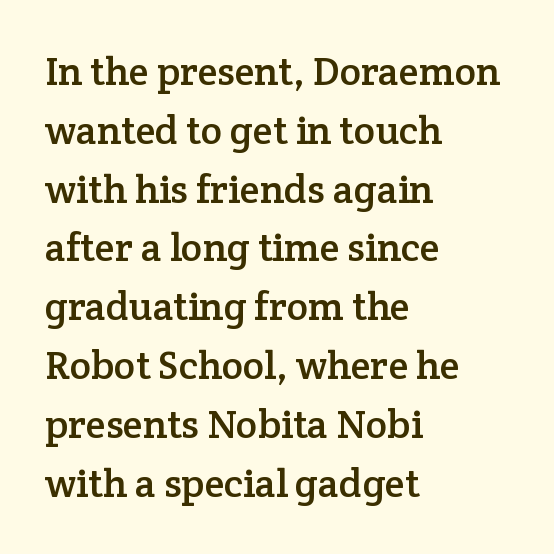
Q: Is the text italic (slanted)? A: No, it is upright.
Q: Is the typeface a serif or a sans-serif typeface? A: Serif.
Q: Is the text underlined? A: No.
Q: How is the paragraph aligned? A: Left-aligned.
Q: Is the spacing between letters normal or unusually wide? A: Normal.
Q: Is the spacing between lines tight, normal or loose? A: Normal.
Q: Width (condensed, normal, or wide)? A: Normal.
Q: Stroke contrast? A: Low.
Q: x-height? A: Medium.
Q: Monospaced? A: No.
